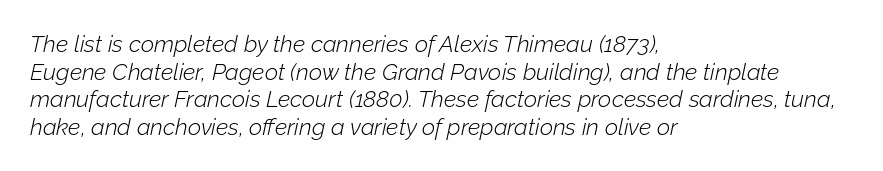
The image shows 23 px text type, italic (leaning right); set left-aligned, line spacing 1.2x, normal letter spacing, not underlined.
